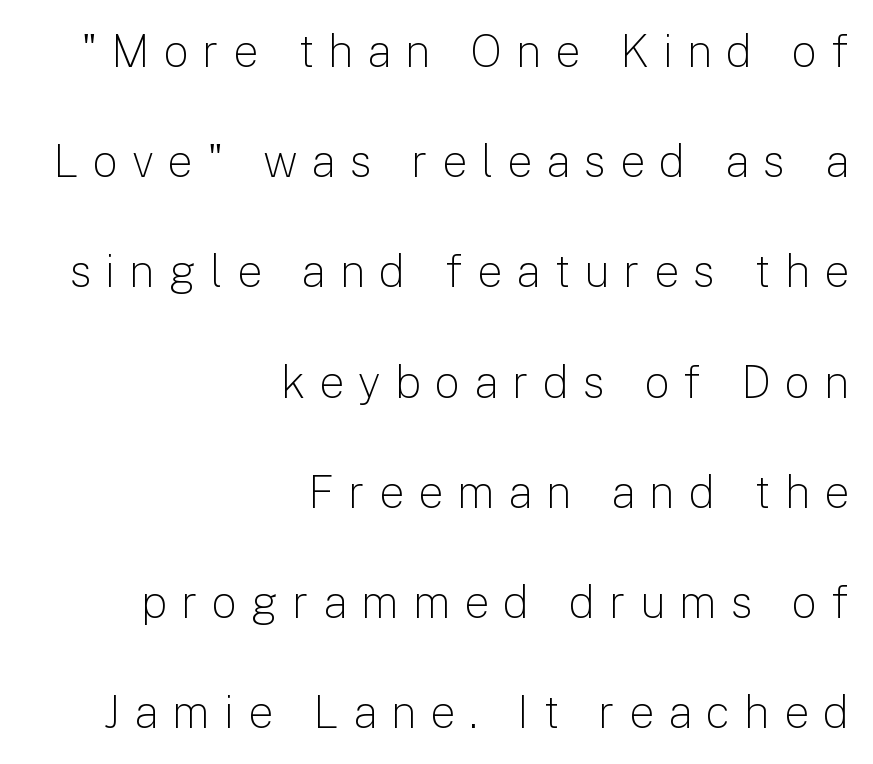
The image shows 45 px light sans-serif type, upright; set right-aligned, loose line spacing (2.45x), unusually wide letter spacing (+0.31 em), not underlined; low stroke contrast and a medium x-height.
